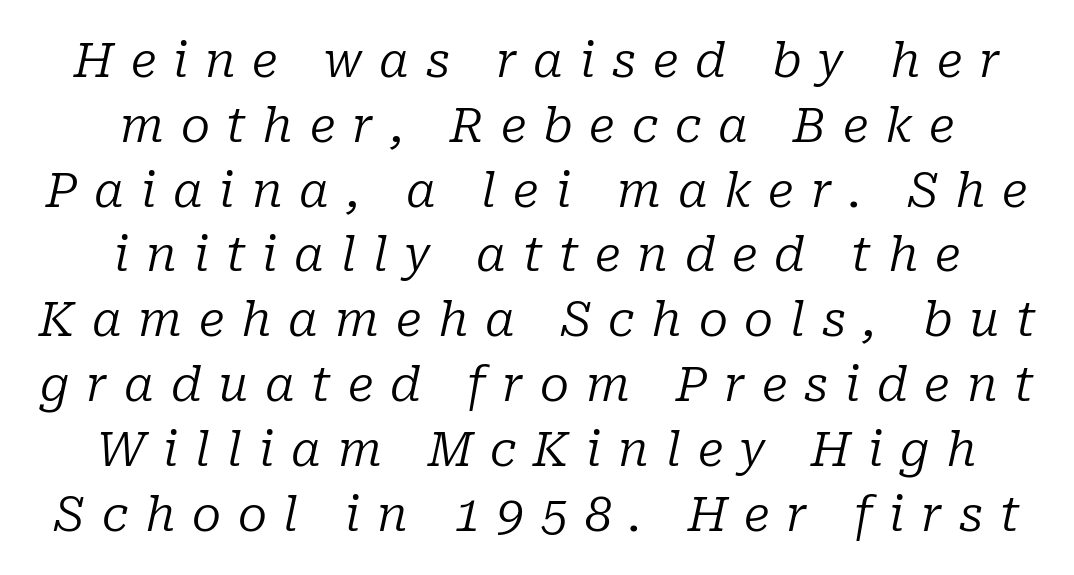
Q: Is the text bold? A: No.
Q: Is the text italic (slanted)? A: Yes, it leans right by about 10 degrees.
Q: Is the typeface a serif or a sans-serif typeface? A: Serif.
Q: Is the text underlined? A: No.
Q: How is the paragraph aligned? A: Centered.
Q: Is the spacing between letters normal or unusually wide? A: Unusually wide.
Q: Is the spacing between lines tight, normal or loose? A: Normal.
Q: Width (condensed, normal, or wide)? A: Normal.
Q: Stroke contrast? A: Low.
Q: x-height? A: Medium.
Q: Monospaced? A: No.
